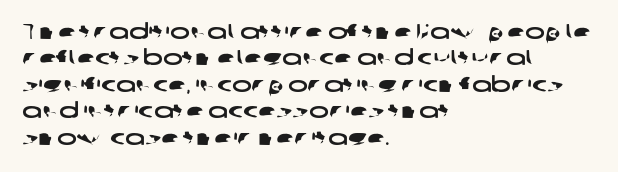
The lines sit at an ordinary, default distance from one another. A clean baseline with only descenders dipping below it. Is the letter spacing exaggerated? No — it looks like the ordinary default. One-word summary of the alignment: left.
